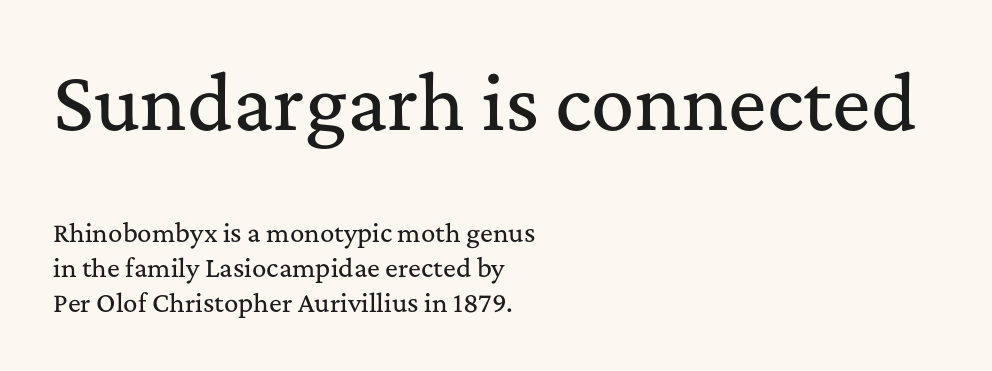
The image shows 72 px serif type, upright; set left-aligned, normal line spacing (1.46x), normal letter spacing, not underlined; the first (top) block is 3.0x larger; medium stroke contrast and a medium x-height.
